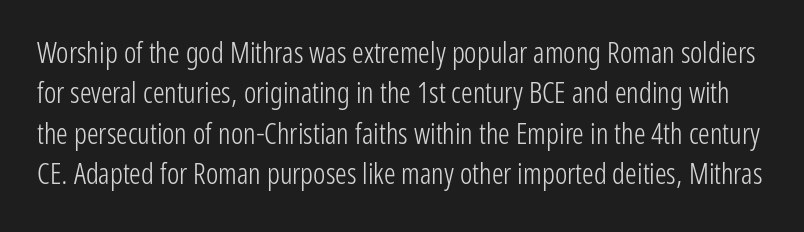
You could not count columns in this text — the font is proportionally spaced. Inter-character spacing is left at the font's built-in metrics. Lines of text with bare space underneath. Normally led — the rows are evenly, conventionally spaced. Weight: regular or lighter.
